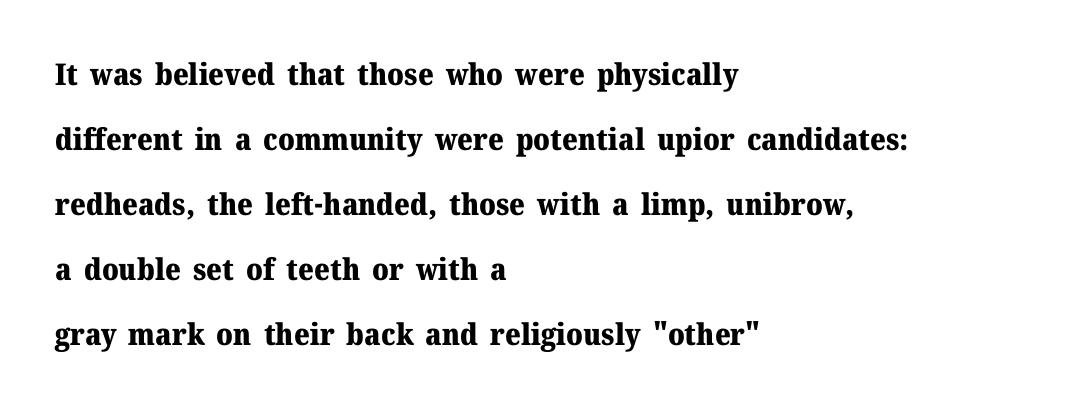
{"serif": "yes", "italic": "no", "bold": "yes", "weight": "heavy", "width": "normal", "stroke_contrast": "medium", "x_height": "medium", "monospaced": "no", "underline": "no", "align": "left", "line_spacing": "loose", "line_spacing_ratio": 2.17, "letter_spacing": "normal", "letter_spacing_em": 0.0, "glyph_px": 30}
